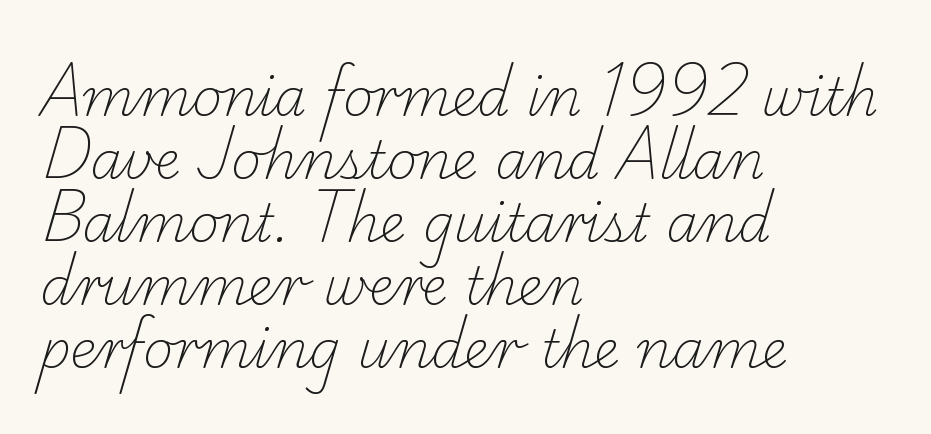
The image shows 52 px light serif type; set left-aligned, line spacing 1.21x, normal letter spacing, not underlined; low stroke contrast and a small x-height.
